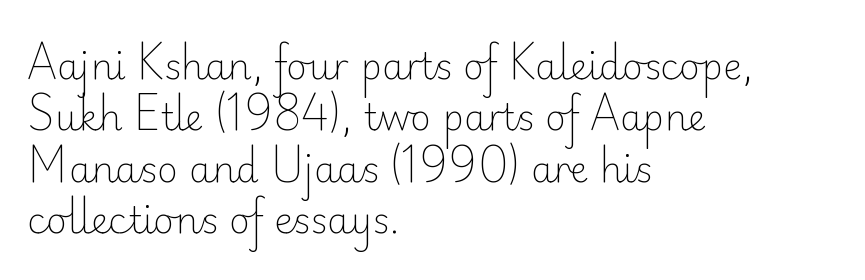
Character widths vary here, with narrow letters taking less room than wide ones. Letters have the restrained weight of plain body copy at most. Decoration check: the copy has no underline. The compositor pushed each line to the left boundary. Each letter's strokes conclude bluntly, with no projecting serifs.
